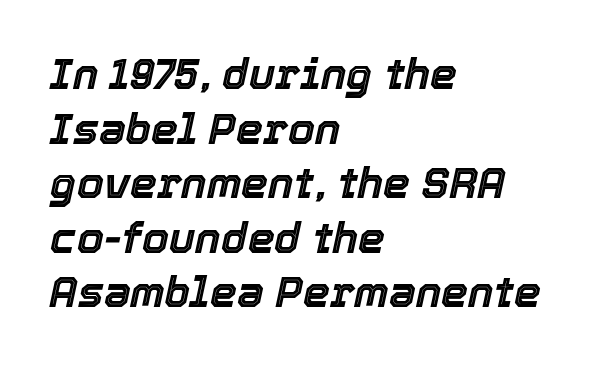
Looking at the ascenders, they clearly lean. No extra tracking has been applied to these lines. The string is rendered with underlining switched off. Horizontal bands of white between lines are of average thickness. Every row of glyphs begins at an identical x-position on the left. A typesetter would call this proportional, since set widths differ per character.
